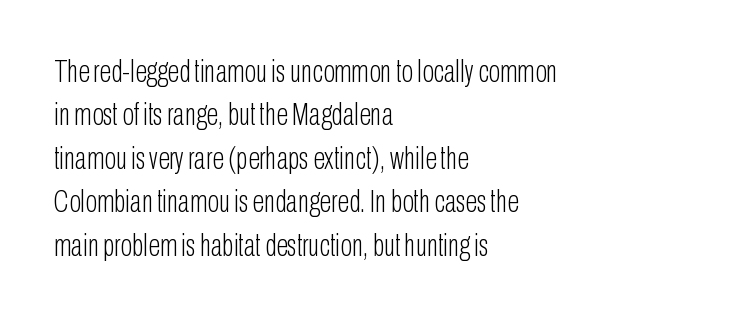
Horizontal alignment here is leftward, the default for most running prose. To sum up the face: it is a sans, with no serifs. The block of text has a typical density, with ordinary space between rows. Ordinary non-slanted type is in use. The words here are not underlined.
